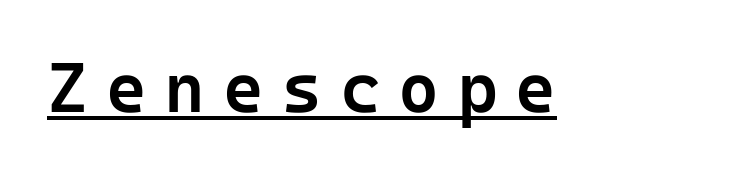
Q: Is the text bold? A: Semi-bold.
Q: Is the text italic (slanted)? A: No, it is upright.
Q: Is the typeface a serif or a sans-serif typeface? A: Sans-serif.
Q: Is the text underlined? A: Yes.
Q: Is the spacing between letters normal or unusually wide? A: Unusually wide.
Q: Width (condensed, normal, or wide)? A: Normal.
Q: Stroke contrast? A: Low.
Q: x-height? A: Medium.
